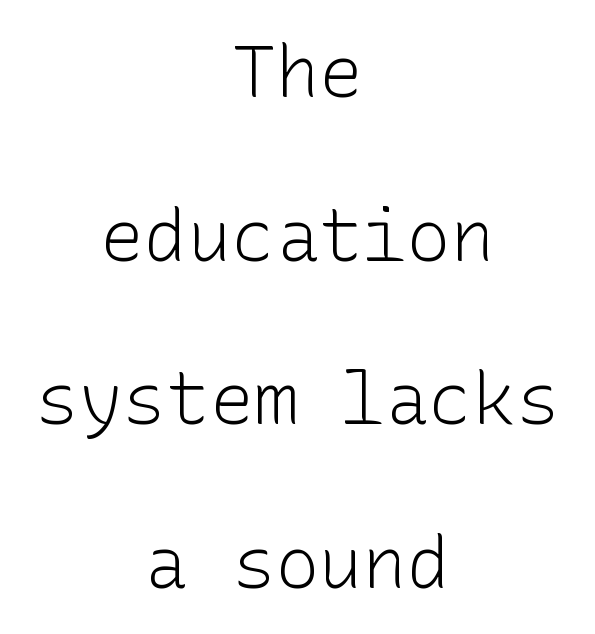
Tall strokes in this sample are plumb rather than angled. Descender tails drop into unmarked territory. This rendering uses center alignment, leaving both contours irregular but symmetric. Regarding leading, the lines here are spaced well apart. This rendering leaves character spacing at its baseline value.
